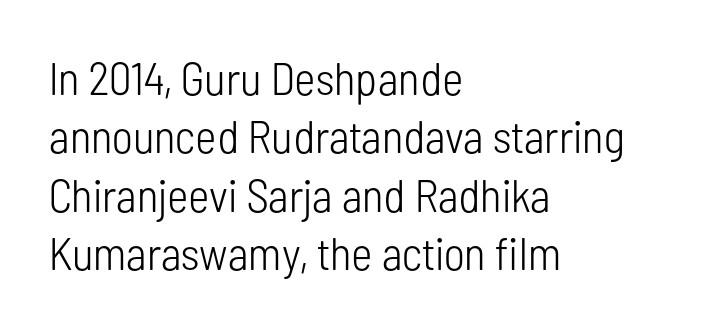
{"serif": "no", "italic": "no", "bold": "no", "weight": "light", "width": "condensed", "stroke_contrast": "low", "x_height": "medium", "monospaced": "no", "underline": "no", "align": "left", "line_spacing": "normal", "line_spacing_ratio": 1.27, "letter_spacing": "normal", "letter_spacing_em": 0.0, "glyph_px": 46}
